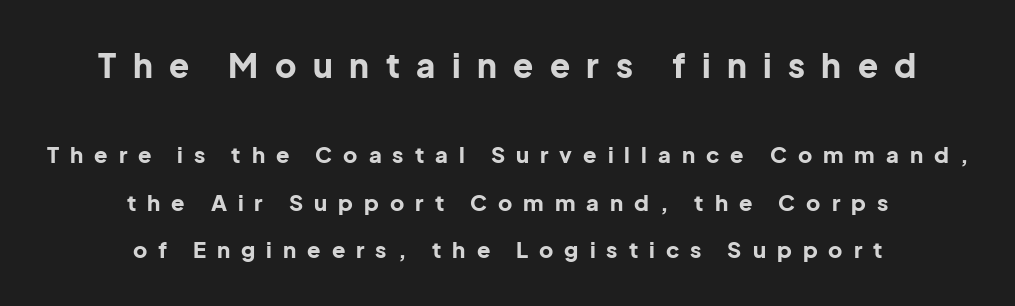
The image shows 33 px bold sans-serif type, upright; set centered, loose line spacing (2.15x), unusually wide letter spacing (+0.5 em), not underlined; the first (top) block is 1.5x larger; low stroke contrast and a medium x-height.
